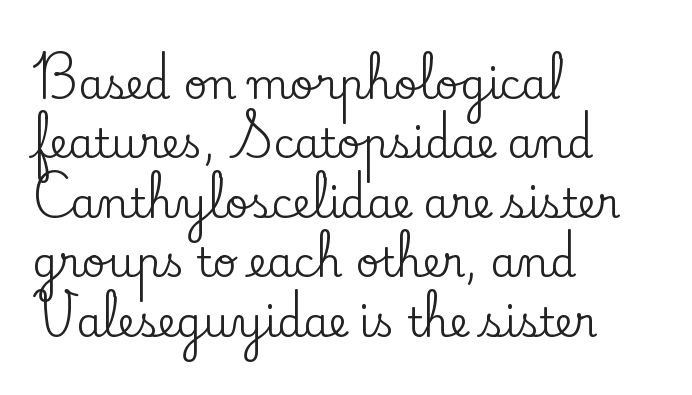
Q: Is the text italic (slanted)? A: No, it is upright.
Q: Is the typeface a serif or a sans-serif typeface? A: Serif.
Q: Is the text underlined? A: No.
Q: How is the paragraph aligned? A: Left-aligned.
Q: Is the spacing between letters normal or unusually wide? A: Normal.
Q: Is the spacing between lines tight, normal or loose? A: Normal.
Q: Width (condensed, normal, or wide)? A: Normal.
Q: Stroke contrast? A: Low.
Q: x-height? A: Small.
Q: Monospaced? A: No.
